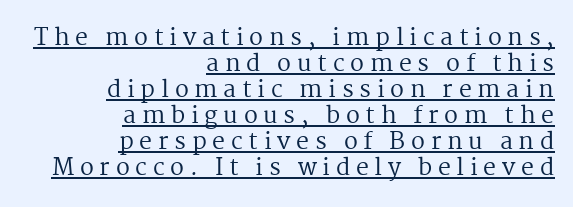
Q: Is the text bold? A: No.
Q: Is the text italic (slanted)? A: No, it is upright.
Q: Is the text underlined? A: Yes.
Q: How is the paragraph aligned? A: Right-aligned.
Q: Is the spacing between letters normal or unusually wide? A: Unusually wide.
Q: Is the spacing between lines tight, normal or loose? A: Tight.
